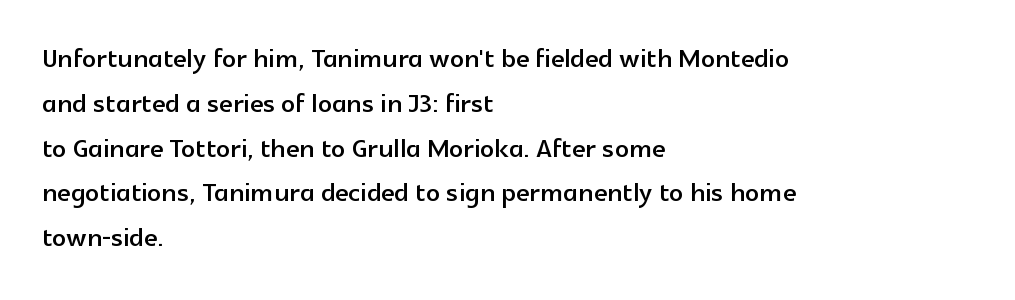
Vertical strokes here are truly vertical. Grotesque or geometric, the face here clearly has no serifs. Caption: multi-line text, flush left, ragged right. Any mark beneath the type? The region is blank. Each word holds together tightly as a unit, with standard inter-letter gaps.
